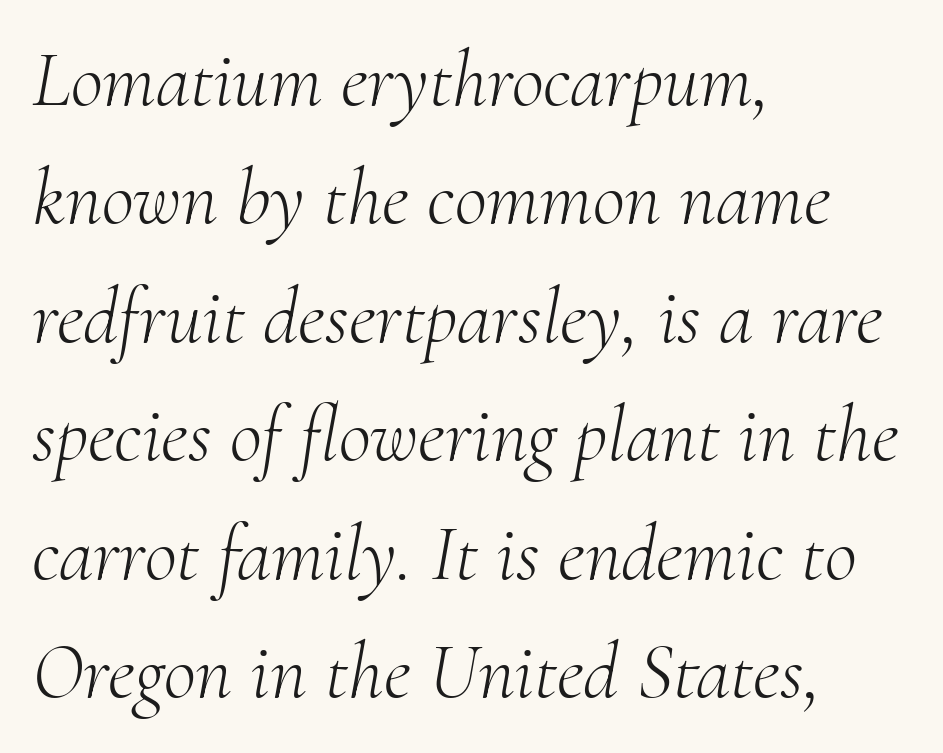
Q: Is the text bold? A: No.
Q: Is the text italic (slanted)? A: Yes, it leans right by about 10 degrees.
Q: Is the typeface a serif or a sans-serif typeface? A: Serif.
Q: Is the text underlined? A: No.
Q: How is the paragraph aligned? A: Left-aligned.
Q: Is the spacing between letters normal or unusually wide? A: Normal.
Q: Is the spacing between lines tight, normal or loose? A: Normal.
Q: Width (condensed, normal, or wide)? A: Normal.
Q: Stroke contrast? A: Medium.
Q: x-height? A: Small.
Q: Monospaced? A: No.
